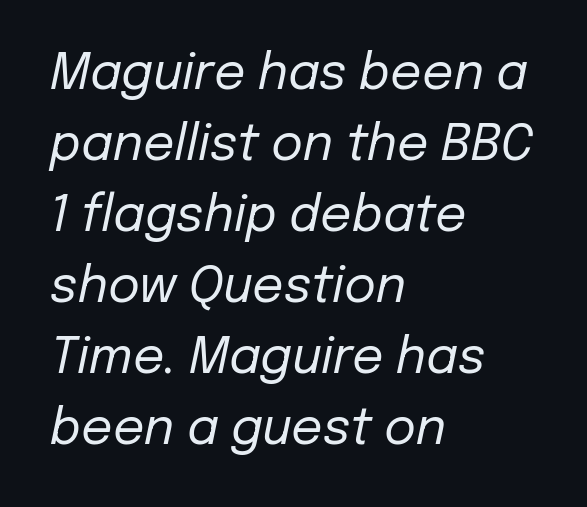
Spacing between characters is what you'd get straight out of the box. Heft: none added — not bold. Notice how descenders clear the ascenders below comfortably — that's standard leading. Here the designer chose a conventional face with non-uniform glyph widths. In CSS terms this would be text-align: left. Underlining? Definitely not there.
